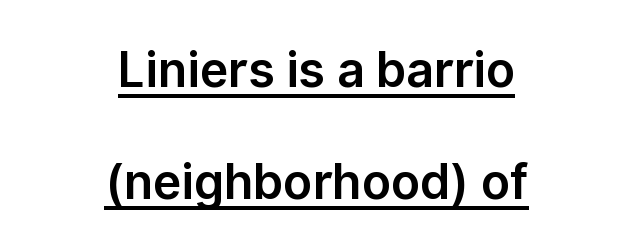
{"serif": "no", "italic": "no", "width": "normal", "stroke_contrast": "low", "x_height": "medium", "monospaced": "no", "underline": "yes", "align": "center", "line_spacing": "loose", "line_spacing_ratio": 2.34, "letter_spacing": "normal", "letter_spacing_em": 0.0, "glyph_px": 48}
